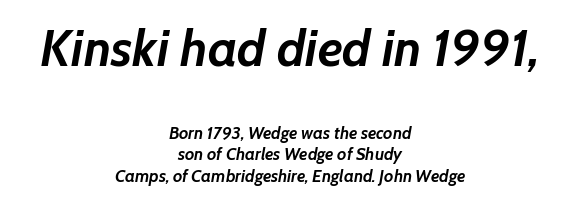
Q: Is the text bold? A: Yes.
Q: Is the text italic (slanted)? A: Yes, it leans right by about 7 degrees.
Q: Is the text underlined? A: No.
Q: How is the paragraph aligned? A: Centered.
Q: Is the spacing between letters normal or unusually wide? A: Normal.
Q: Is the spacing between lines tight, normal or loose? A: Normal.
Q: Which block of text is set in a larger size, the first (top) or the second (bottom)? A: The first (top) one.
Q: Width (condensed, normal, or wide)? A: Normal.
Q: Stroke contrast? A: Low.
Q: x-height? A: Medium.
Q: Monospaced? A: No.
